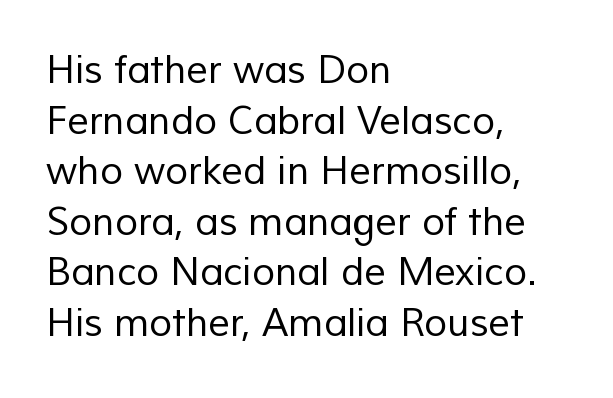
Every row of glyphs begins at an identical x-position on the left. Reading down the column, the eye jumps a familiar distance to each next line. The glyphs are unaccompanied by any horizontal stroke below them. Weight class: somewhere from thin through regular.
